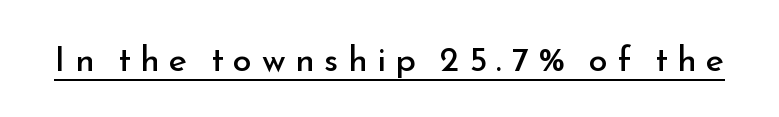
{"serif": "no", "italic": "no", "bold": "no", "weight": "regular", "width": "normal", "stroke_contrast": "low", "x_height": "small", "monospaced": "no", "underline": "yes", "letter_spacing": "wide", "letter_spacing_em": 0.27, "glyph_px": 35}
